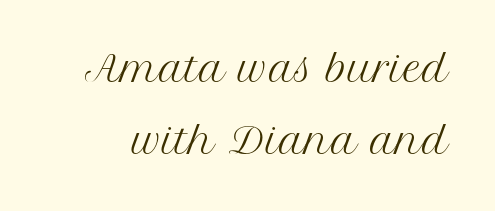
The image shows 36 px regular-weight serif type; set loose line spacing (2.01x), normal letter spacing, not underlined; medium stroke contrast and a medium x-height.
